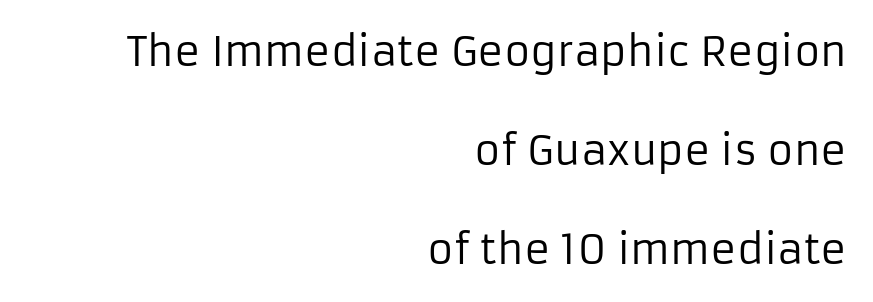
{"serif": "no", "italic": "no", "bold": "no", "weight": "regular", "width": "normal", "stroke_contrast": "low", "x_height": "medium", "monospaced": "no", "underline": "no", "align": "right", "line_spacing": "loose", "line_spacing_ratio": 2.48, "letter_spacing": "normal", "letter_spacing_em": 0.0, "glyph_px": 40}
